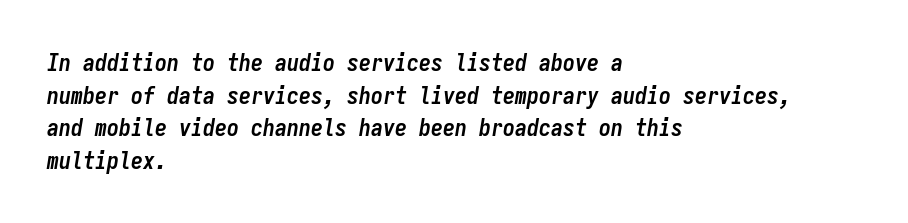
The image shows 24 px bold type, italic (leaning right); set left-aligned, normal line spacing (1.36x), normal letter spacing, not underlined.
